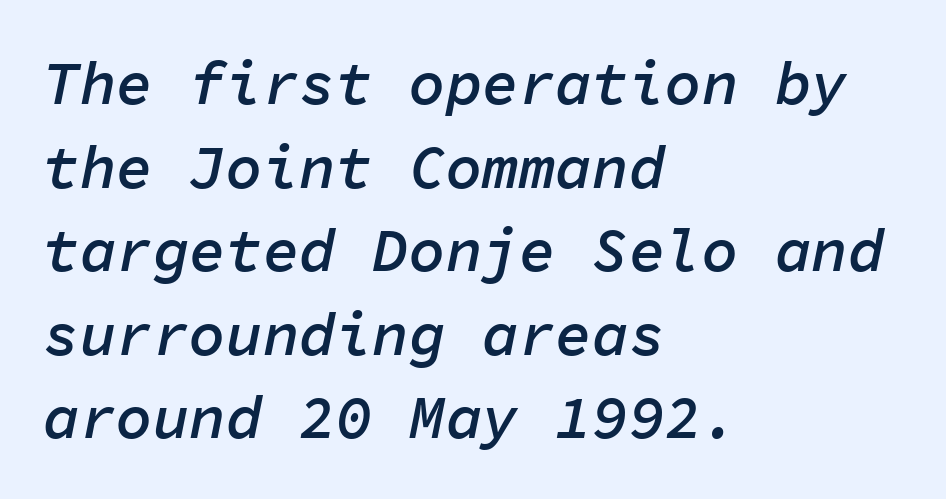
{"italic": "yes", "lean": "right", "slant_degrees": 11, "bold": "semi", "weight": "semibold", "width": "normal", "stroke_contrast": "low", "x_height": "medium", "monospaced": "yes", "underline": "no", "align": "left", "line_spacing": "normal", "line_spacing_ratio": 1.37, "letter_spacing": "normal", "letter_spacing_em": 0.0, "glyph_px": 61}
